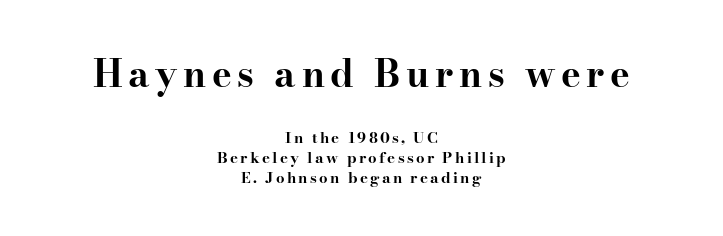
Q: Is the text bold? A: Yes.
Q: Is the text italic (slanted)? A: No, it is upright.
Q: Is the typeface a serif or a sans-serif typeface? A: Serif.
Q: Is the text underlined? A: No.
Q: How is the paragraph aligned? A: Centered.
Q: Is the spacing between lines tight, normal or loose? A: Normal.
Q: Which block of text is set in a larger size, the first (top) or the second (bottom)? A: The first (top) one.
Q: Width (condensed, normal, or wide)? A: Wide.
Q: Stroke contrast? A: High.
Q: x-height? A: Small.
Q: Monospaced? A: No.
